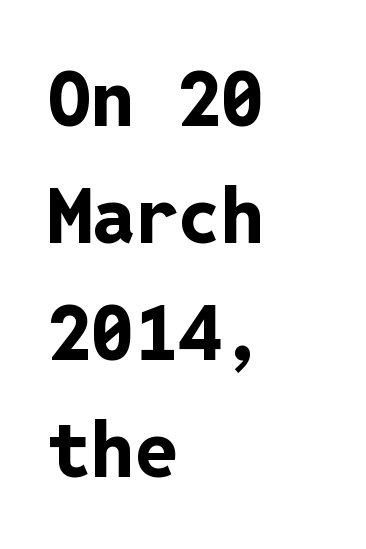
Baseline-to-baseline distance is the conventional proportion of letter height. The paragraph has a hard left edge and a soft right edge. Observe the absence of serifs on each vertical stroke in this sample. The baseline area is clear.
